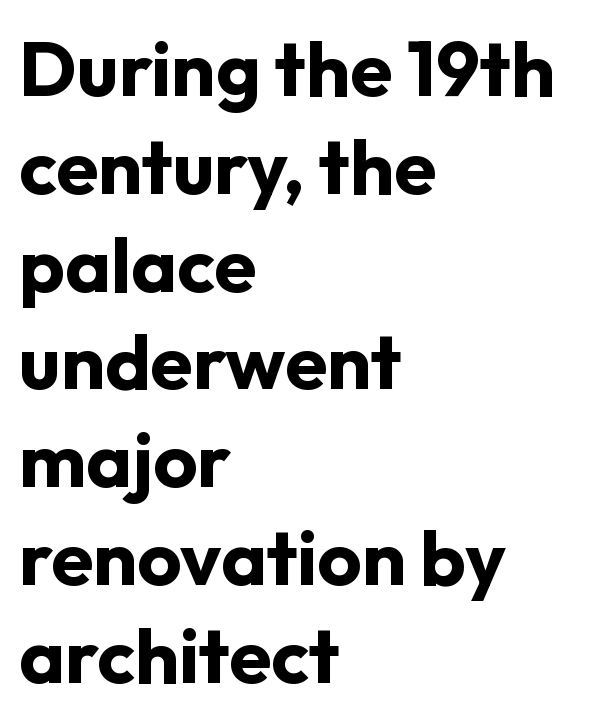
Q: Is the text bold? A: Yes.
Q: Is the text italic (slanted)? A: No, it is upright.
Q: Is the typeface a serif or a sans-serif typeface? A: Sans-serif.
Q: Is the text underlined? A: No.
Q: How is the paragraph aligned? A: Left-aligned.
Q: Is the spacing between letters normal or unusually wide? A: Normal.
Q: Is the spacing between lines tight, normal or loose? A: Normal.
Q: Width (condensed, normal, or wide)? A: Normal.
Q: Stroke contrast? A: Low.
Q: x-height? A: Medium.
Q: Monospaced? A: No.
